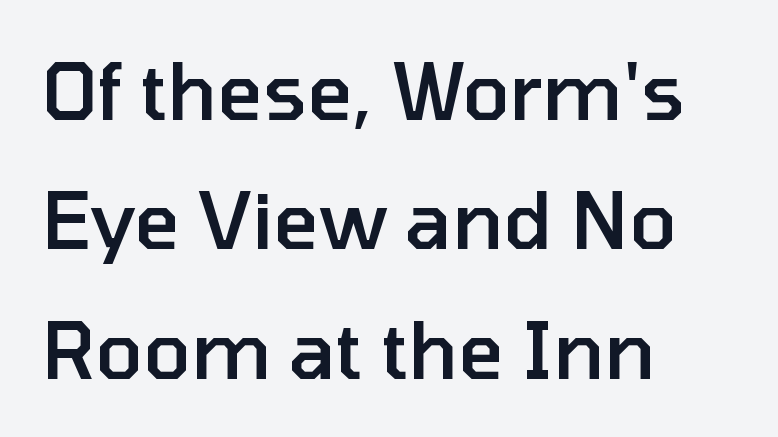
Q: Is the text bold? A: Semi-bold.
Q: Is the text italic (slanted)? A: No, it is upright.
Q: Is the typeface a serif or a sans-serif typeface? A: Sans-serif.
Q: Is the text underlined? A: No.
Q: How is the paragraph aligned? A: Left-aligned.
Q: Is the spacing between letters normal or unusually wide? A: Normal.
Q: Is the spacing between lines tight, normal or loose? A: Normal.
Q: Width (condensed, normal, or wide)? A: Normal.
Q: Stroke contrast? A: Low.
Q: x-height? A: Medium.
Q: Monospaced? A: No.
